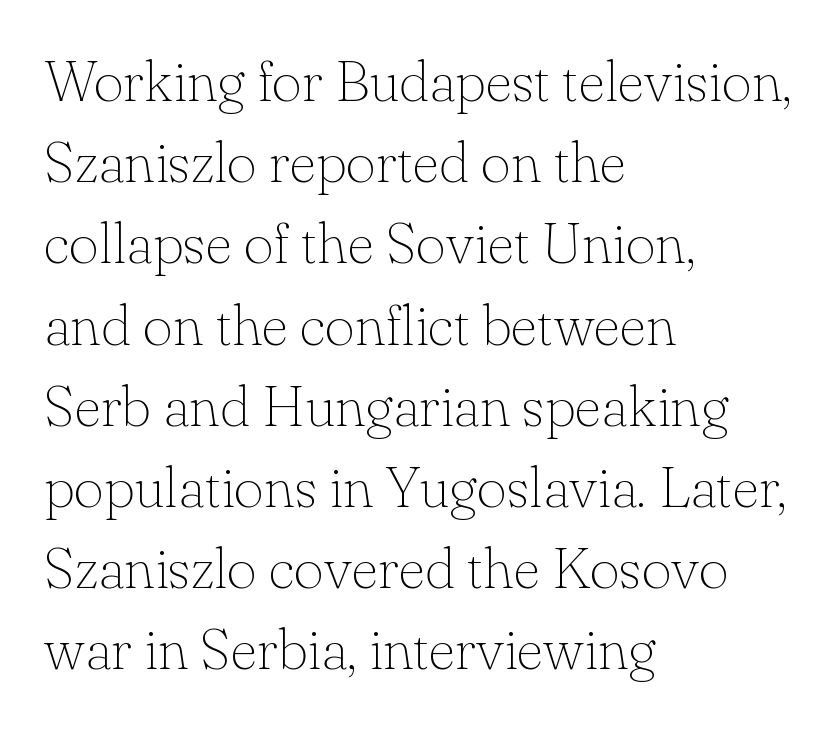
The image shows 58 px thin serif type, upright; set left-aligned, normal line spacing (1.4x), normal letter spacing, not underlined; low stroke contrast and a small x-height.
